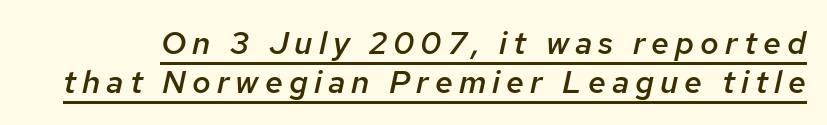
{"italic": "yes", "lean": "right", "slant_degrees": 12, "bold": "semi", "weight": "semibold", "width": "normal", "stroke_contrast": "low", "x_height": "medium", "monospaced": "no", "underline": "yes", "line_spacing_ratio": 1.22, "glyph_px": 32}
